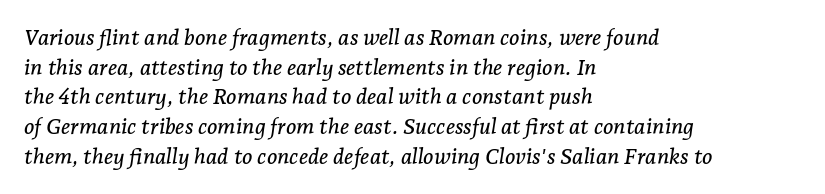
The image shows 22 px text type, italic (leaning right); set left-aligned, normal line spacing (1.35x), normal letter spacing, not underlined.
